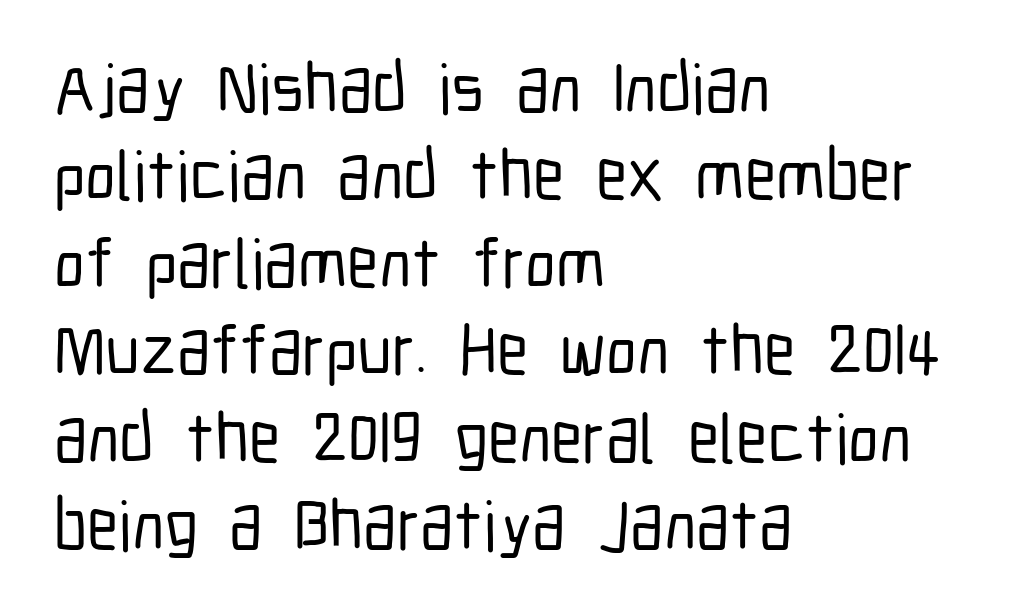
Q: Is the text italic (slanted)? A: No, it is upright.
Q: Is the typeface a serif or a sans-serif typeface? A: Sans-serif.
Q: Is the text underlined? A: No.
Q: How is the paragraph aligned? A: Left-aligned.
Q: Is the spacing between letters normal or unusually wide? A: Normal.
Q: Is the spacing between lines tight, normal or loose? A: Normal.
Q: Width (condensed, normal, or wide)? A: Condensed.
Q: Stroke contrast? A: Low.
Q: x-height? A: Medium.
Q: Monospaced? A: No.
